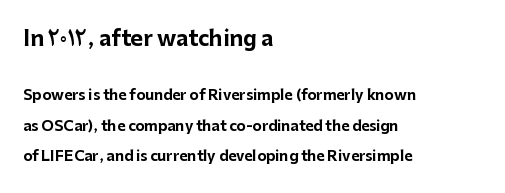
{"italic": "no", "bold": "yes", "underline": "no", "align": "left", "line_spacing": "loose", "line_spacing_ratio": 2.17, "letter_spacing": "normal", "letter_spacing_em": 0.0, "larger_block": "first", "size_ratio": 1.5, "glyph_px": 21}
